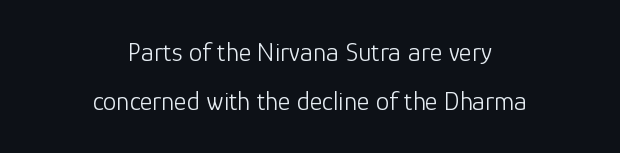
Q: Is the text bold? A: No.
Q: Is the text italic (slanted)? A: No, it is upright.
Q: Is the text underlined? A: No.
Q: How is the paragraph aligned? A: Centered.
Q: Is the spacing between letters normal or unusually wide? A: Normal.
